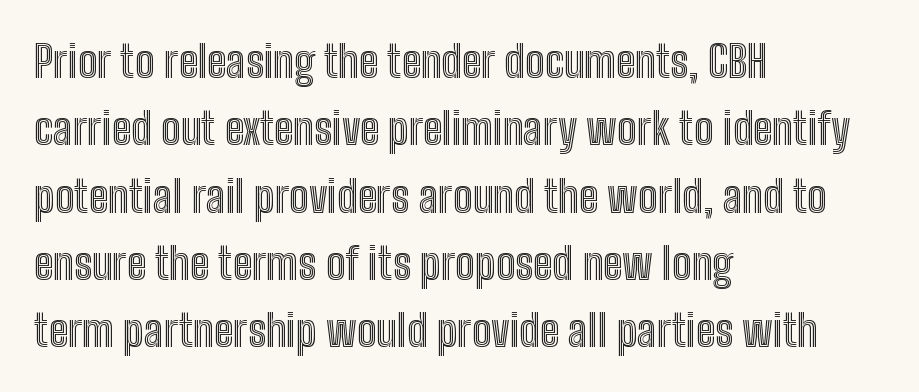
The space directly below the letters is spotless. Interline gaps are of average width in this sample. Notice how the stems are strictly vertical — no italics here. This sample uses plain, unmodified letter spacing. Horizontally, the lines are justified to the leading edge only.
